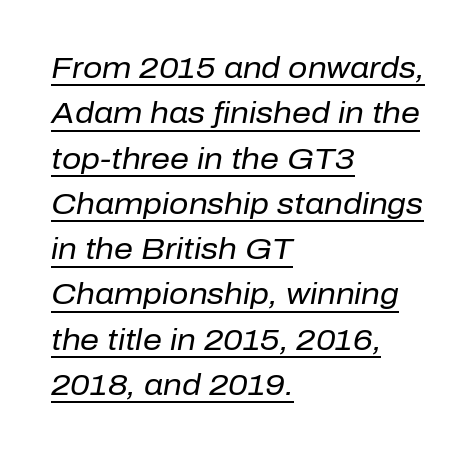
Q: Is the text bold? A: No.
Q: Is the text italic (slanted)? A: Yes, it leans right by about 10 degrees.
Q: Is the text underlined? A: Yes.
Q: How is the paragraph aligned? A: Left-aligned.
Q: Is the spacing between letters normal or unusually wide? A: Normal.
Q: Is the spacing between lines tight, normal or loose? A: Normal.
Q: Width (condensed, normal, or wide)? A: Normal.
Q: Stroke contrast? A: Low.
Q: x-height? A: Medium.
Q: Monospaced? A: No.
